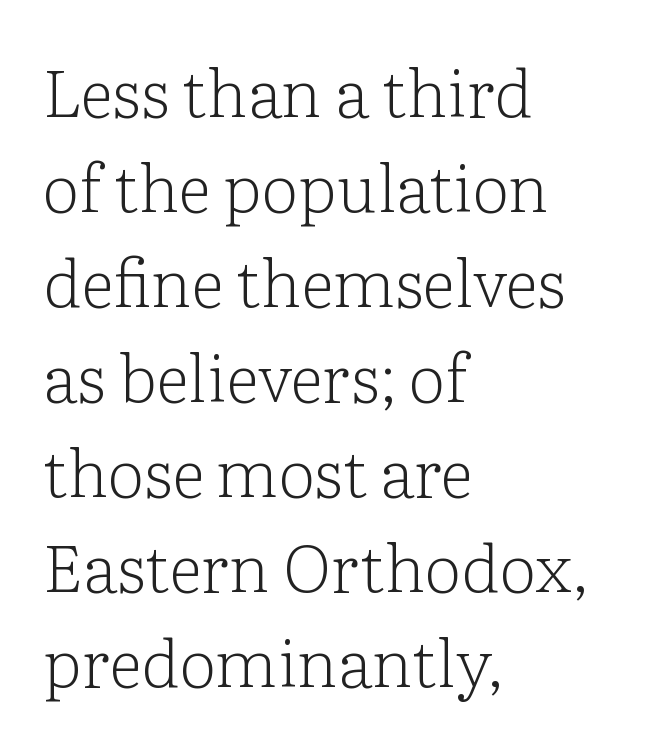
Q: Is the text bold? A: No.
Q: Is the text italic (slanted)? A: No, it is upright.
Q: Is the typeface a serif or a sans-serif typeface? A: Serif.
Q: Is the text underlined? A: No.
Q: How is the paragraph aligned? A: Left-aligned.
Q: Is the spacing between letters normal or unusually wide? A: Normal.
Q: Is the spacing between lines tight, normal or loose? A: Normal.
Q: Width (condensed, normal, or wide)? A: Normal.
Q: Stroke contrast? A: Low.
Q: x-height? A: Medium.
Q: Monospaced? A: No.
